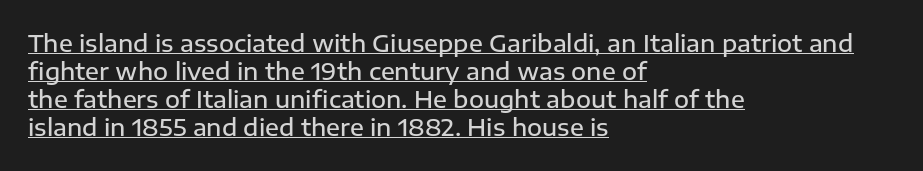
Compared with a centered layout, this one pins lines to the left instead. Nothing unusual about the tracking: characters are spaced as the font intends. The face used here is a semibold: visibly heavier than regular, lighter than bold. Posture: vertical. This rendering features underlined lettering.
